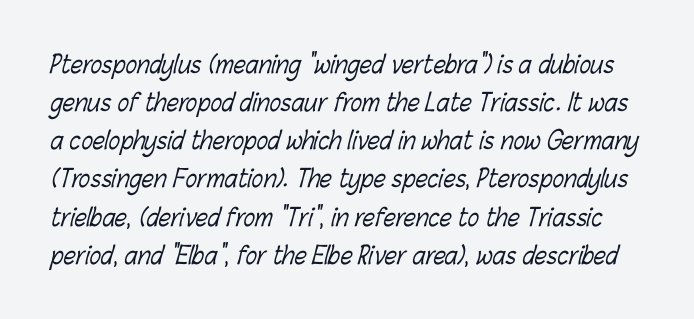
{"bold": "no", "underline": "no", "line_spacing": "normal", "line_spacing_ratio": 1.59, "letter_spacing": "normal", "letter_spacing_em": 0.0, "glyph_px": 24}
